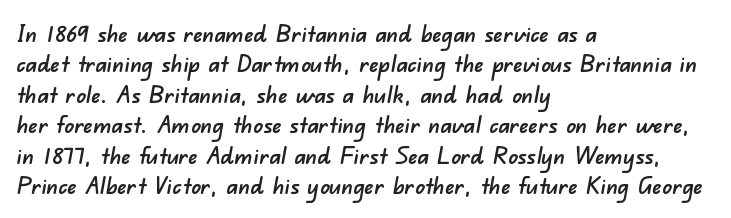
Quick note: underline off. Is the block centered? No — it sits flush against the left margin. There is no visible air inserted between adjacent glyphs. The rendering uses a moderate line-height, typical for paragraphs.
